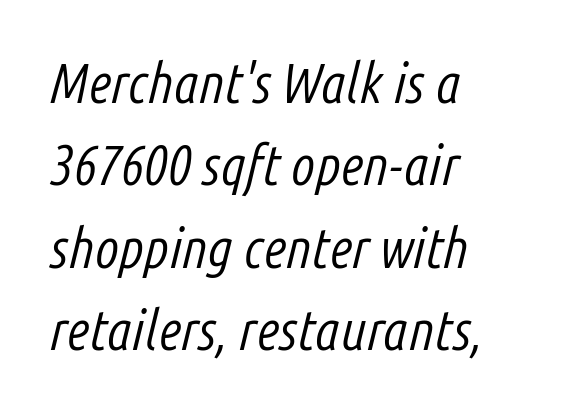
The image shows 56 px light, condensed type, italic (leaning right); set left-aligned, normal line spacing (1.47x), normal letter spacing, not underlined; low stroke contrast and a medium x-height.
